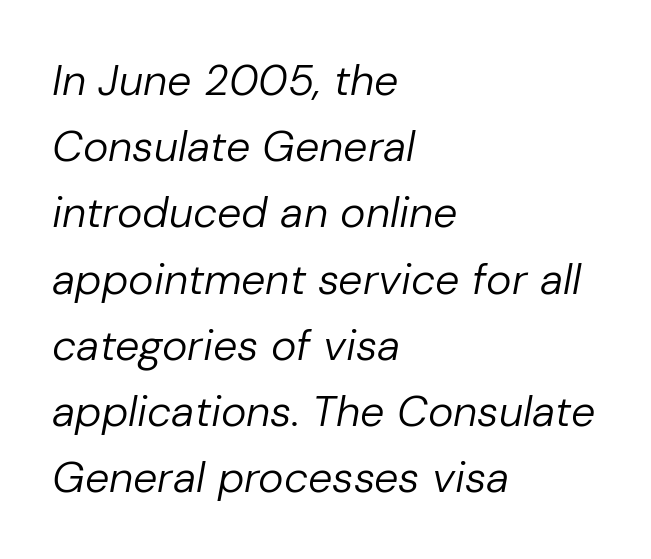
These lines sit exactly where default settings would place them. Counters stay open thanks to moderate or lighter strokes. Which margin do the lines hug? The left one — the right edge is uneven. You could not count columns in this text — the font is proportionally spaced. Unmarked baselines from the first word to the last. These lines were composed using italics.
